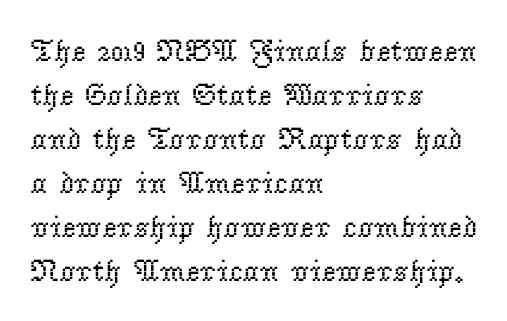
No extra ink here — the face is not bold. If you drew a line through each stem, it would be perfectly vertical. Observe the serifs anchoring each vertical stroke in this sample. Leftover space on each line is placed entirely after the last word. This block has exactly the height ordinary leading produces.
